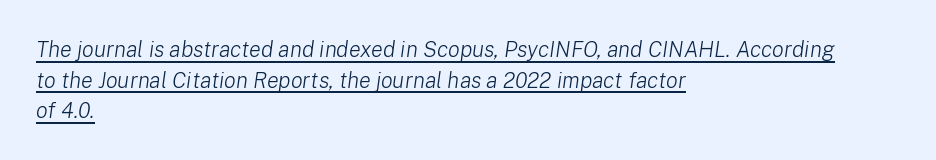
{"italic": "yes", "lean": "right", "slant_degrees": 8, "bold": "no", "underline": "yes", "align": "left", "line_spacing": "normal", "line_spacing_ratio": 1.39, "letter_spacing": "normal", "letter_spacing_em": 0.0, "glyph_px": 22}
